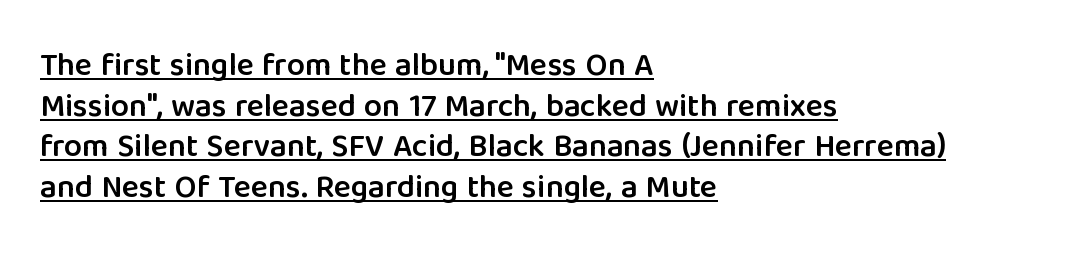
Q: Is the text bold? A: Semi-bold.
Q: Is the text italic (slanted)? A: No, it is upright.
Q: Is the typeface a serif or a sans-serif typeface? A: Sans-serif.
Q: Is the text underlined? A: Yes.
Q: How is the paragraph aligned? A: Left-aligned.
Q: Is the spacing between letters normal or unusually wide? A: Normal.
Q: Is the spacing between lines tight, normal or loose? A: Normal.
Q: Width (condensed, normal, or wide)? A: Normal.
Q: Stroke contrast? A: Low.
Q: x-height? A: Medium.
Q: Monospaced? A: No.
